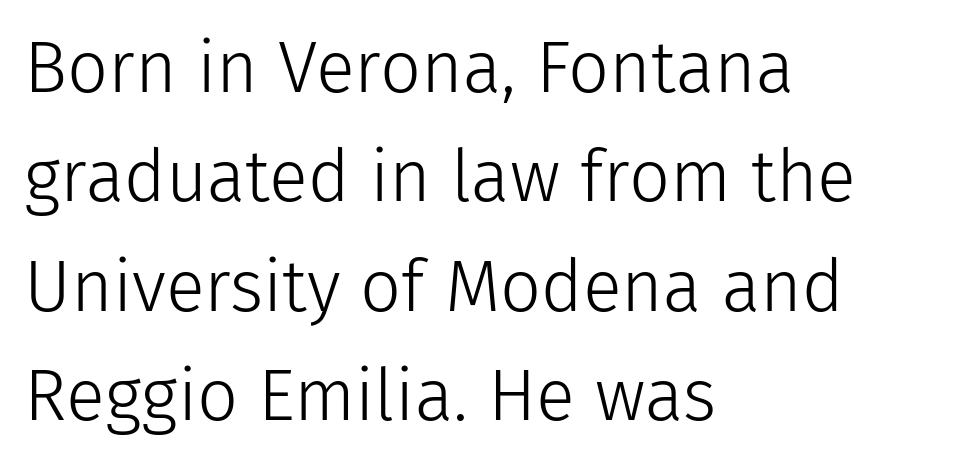
Q: Is the text bold? A: No.
Q: Is the text italic (slanted)? A: No, it is upright.
Q: Is the typeface a serif or a sans-serif typeface? A: Sans-serif.
Q: Is the text underlined? A: No.
Q: How is the paragraph aligned? A: Left-aligned.
Q: Is the spacing between letters normal or unusually wide? A: Normal.
Q: Is the spacing between lines tight, normal or loose? A: Normal.
Q: Width (condensed, normal, or wide)? A: Normal.
Q: Stroke contrast? A: Low.
Q: x-height? A: Medium.
Q: Monospaced? A: No.
